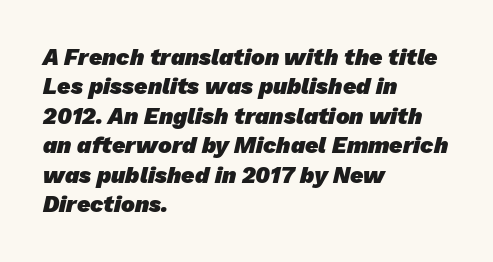
Q: Is the text bold? A: Yes.
Q: Is the text underlined? A: No.
Q: How is the paragraph aligned? A: Left-aligned.
Q: Is the spacing between letters normal or unusually wide? A: Normal.
Q: Is the spacing between lines tight, normal or loose? A: Normal.
